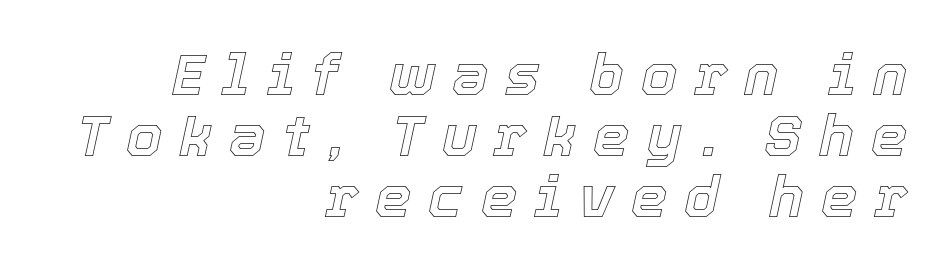
The image shows 58 px text type, italic (leaning right); set right-aligned, tight line spacing (1.05x), unusually wide letter spacing (+0.29 em), not underlined; a medium x-height.
